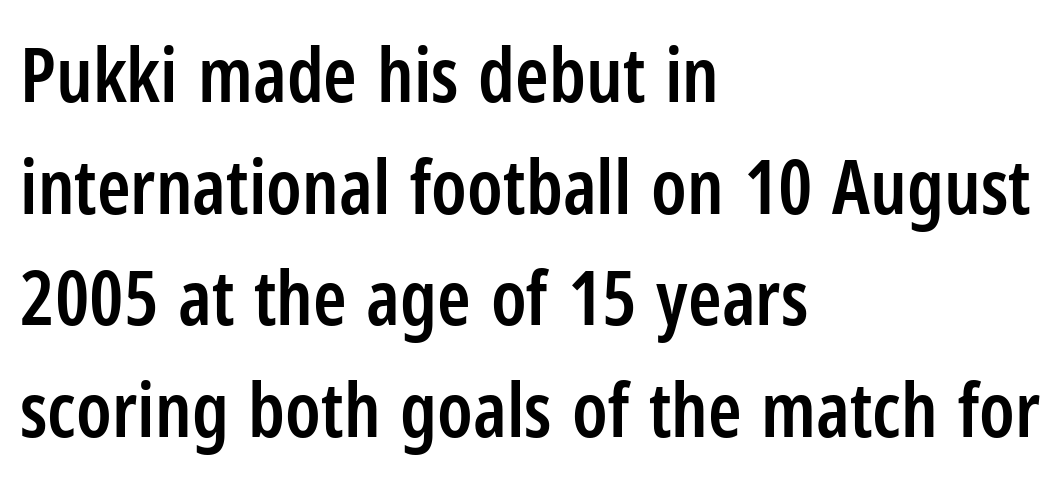
Q: Is the text bold? A: Semi-bold.
Q: Is the text italic (slanted)? A: No, it is upright.
Q: Is the typeface a serif or a sans-serif typeface? A: Sans-serif.
Q: Is the text underlined? A: No.
Q: How is the paragraph aligned? A: Left-aligned.
Q: Is the spacing between letters normal or unusually wide? A: Normal.
Q: Is the spacing between lines tight, normal or loose? A: Normal.
Q: Width (condensed, normal, or wide)? A: Condensed.
Q: Stroke contrast? A: Low.
Q: x-height? A: Medium.
Q: Monospaced? A: No.
